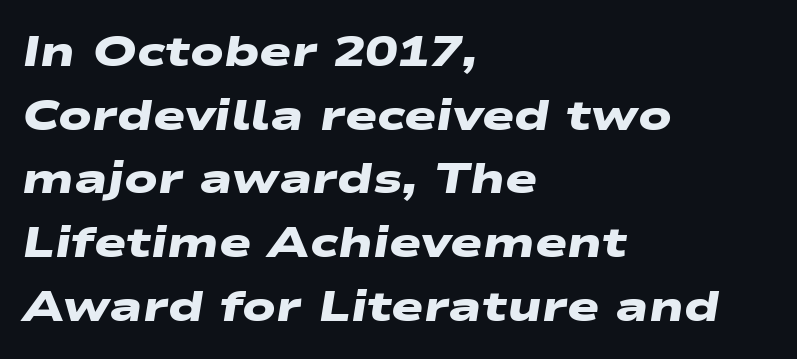
Does the copy run flush right? No — it runs flush left. The passage shown is typeset with a sans-serif family. Looks like regular typesetting: each glyph gets only the width it needs. The words here are not underlined. These lines keep a tight, regular rhythm from letter to letter. Each new line begins a customary step beneath the previous one.
